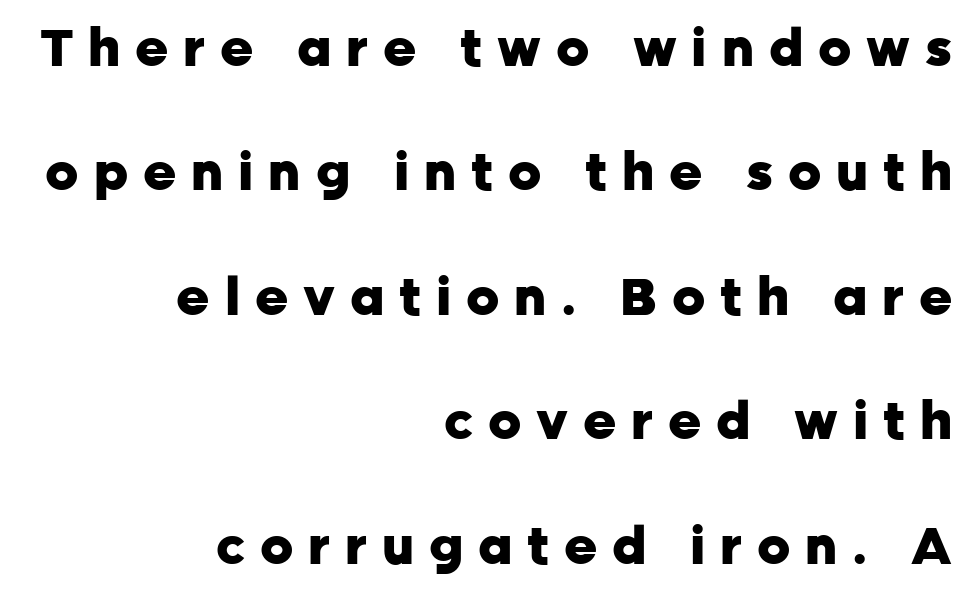
Q: Is the text bold? A: Yes.
Q: Is the text italic (slanted)? A: No, it is upright.
Q: Is the typeface a serif or a sans-serif typeface? A: Sans-serif.
Q: Is the text underlined? A: No.
Q: How is the paragraph aligned? A: Right-aligned.
Q: Is the spacing between letters normal or unusually wide? A: Unusually wide.
Q: Is the spacing between lines tight, normal or loose? A: Loose.
Q: Width (condensed, normal, or wide)? A: Normal.
Q: Stroke contrast? A: Low.
Q: x-height? A: Medium.
Q: Monospaced? A: No.
